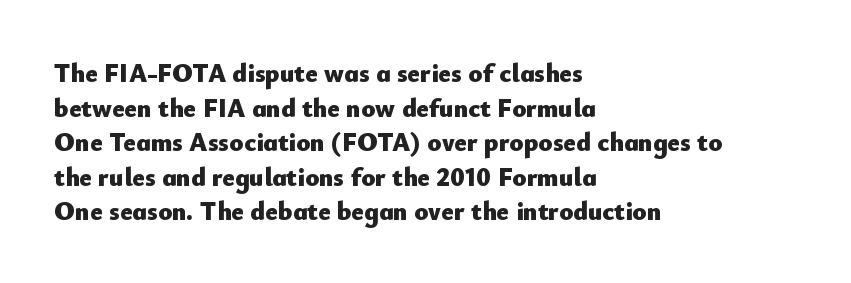
Do the letters lean? They stand straight. Standard letterfit; no display-style spreading of the glyphs. The strip under each line holds only bare page. The rendering anchors every line to the left-hand side. The glyphs have the mass of a bold cut. Quick note: interline space is typical.
